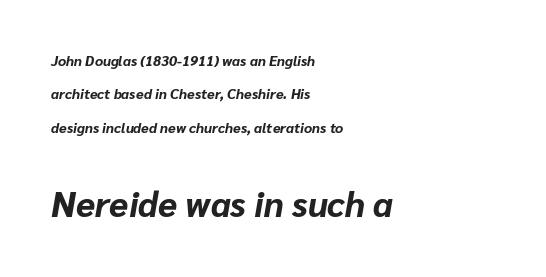
{"italic": "yes", "lean": "right", "slant_degrees": 10, "bold": "yes", "weight": "bold", "width": "normal", "stroke_contrast": "low", "x_height": "medium", "monospaced": "no", "underline": "no", "align": "left", "line_spacing": "loose", "line_spacing_ratio": 2.38, "letter_spacing": "normal", "letter_spacing_em": 0.0, "larger_block": "second", "size_ratio": 2.5, "glyph_px": 35}
